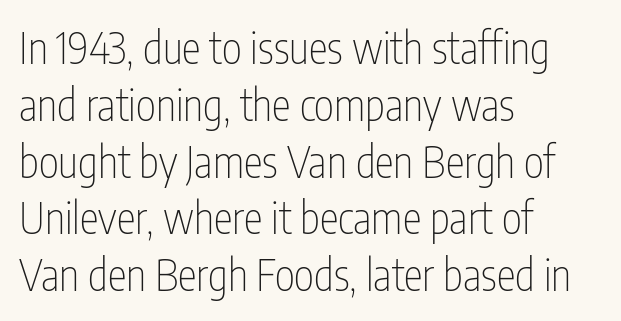
Baseline-to-baseline distance is the conventional proportion of letter height. No letter is thick-stroked: the sample isn't bold. Note: no serifs on the glyphs. The lines are quadded left.
